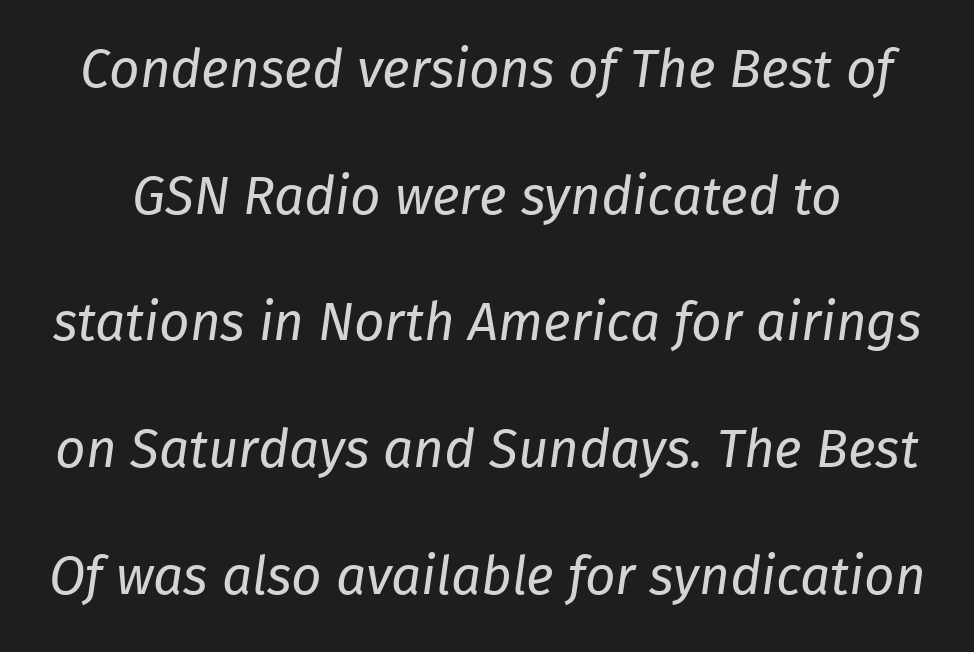
The image shows 53 px regular-weight type, italic (leaning right); set loose line spacing (2.39x), normal letter spacing, not underlined; low stroke contrast and a medium x-height.
